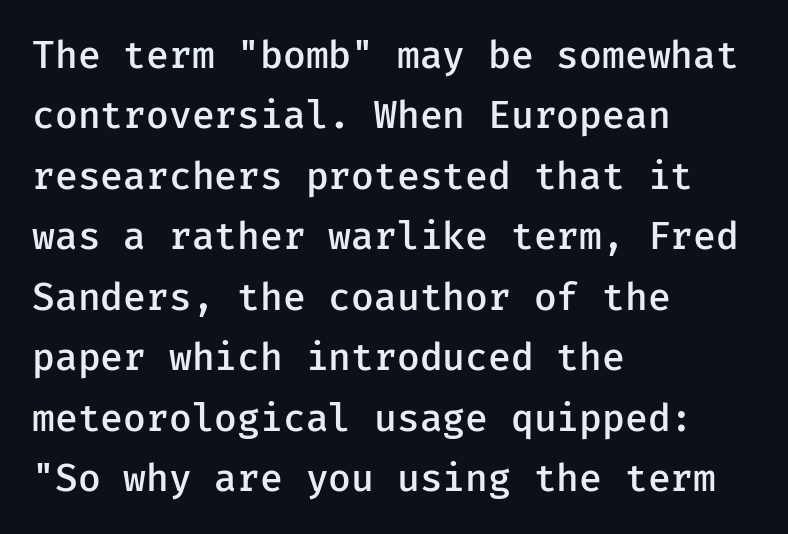
{"serif": "no", "italic": "no", "bold": "semi", "weight": "semibold", "width": "normal", "stroke_contrast": "low", "x_height": "medium", "underline": "no", "align": "left", "line_spacing": "normal", "line_spacing_ratio": 1.59, "letter_spacing": "normal", "letter_spacing_em": 0.0, "glyph_px": 38}
